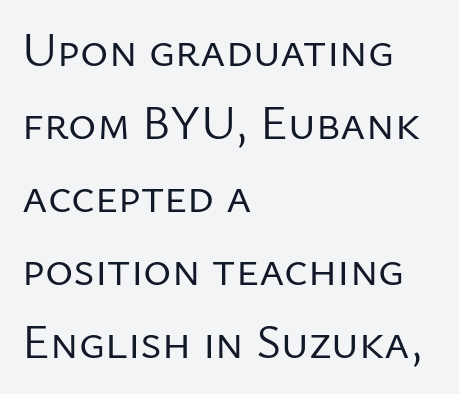
{"serif": "no", "italic": "no", "bold": "no", "weight": "regular", "width": "normal", "stroke_contrast": "low", "x_height": "medium", "monospaced": "no", "underline": "no", "align": "left", "line_spacing": "normal", "line_spacing_ratio": 1.52, "letter_spacing": "normal", "letter_spacing_em": 0.0, "glyph_px": 48}
